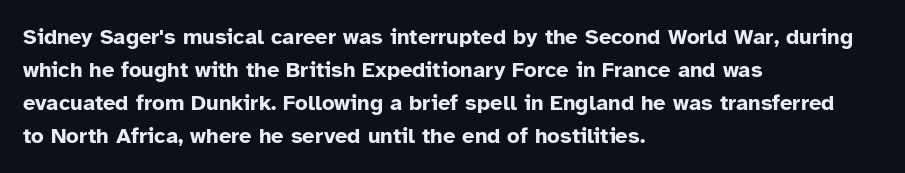
The image shows 22 px bold type, upright; set left-aligned, normal line spacing (1.5x), normal letter spacing, not underlined.
